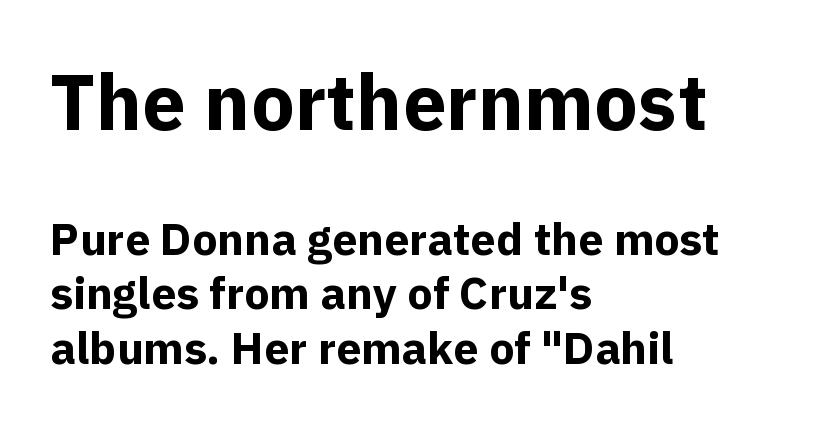
The passage shown has conventional tracking throughout. Type size steps down from the first block to the second. A typesetter would call this proportional, since set widths differ per character. As a designer I'd log this as weight 700, bold. The ragged edge is on the right, which tells us the setting is flush left. The glyphs are unaccompanied by any horizontal stroke below them.
